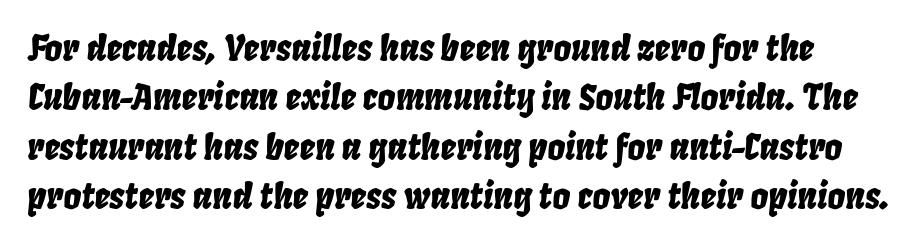
Q: Is the text italic (slanted)? A: Yes, it leans right by about 8 degrees.
Q: Is the text underlined? A: No.
Q: Is the spacing between letters normal or unusually wide? A: Normal.
Q: Is the spacing between lines tight, normal or loose? A: Normal.
Q: Width (condensed, normal, or wide)? A: Condensed.
Q: Stroke contrast? A: Low.
Q: x-height? A: Large.
Q: Monospaced? A: No.
